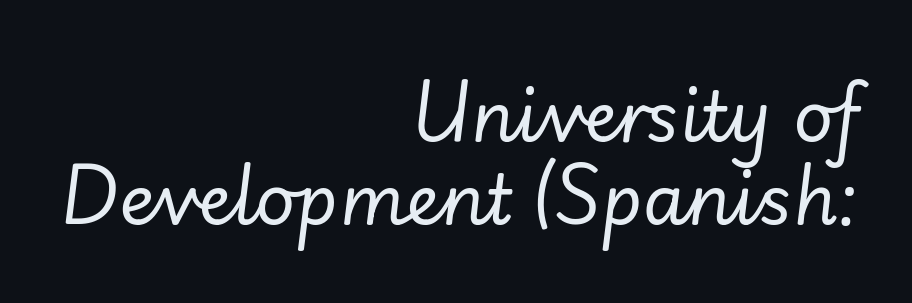
Q: Is the text bold? A: No.
Q: Is the text italic (slanted)? A: Yes, it leans right by about 7 degrees.
Q: Is the text underlined? A: No.
Q: How is the paragraph aligned? A: Right-aligned.
Q: Is the spacing between letters normal or unusually wide? A: Normal.
Q: Width (condensed, normal, or wide)? A: Normal.
Q: Stroke contrast? A: Low.
Q: x-height? A: Small.
Q: Monospaced? A: No.
